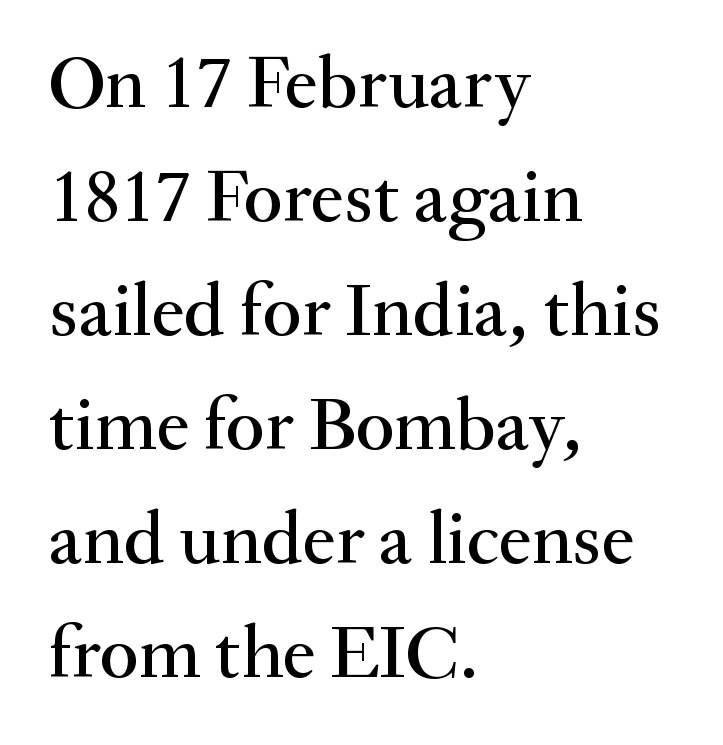
Q: Is the text italic (slanted)? A: No, it is upright.
Q: Is the typeface a serif or a sans-serif typeface? A: Serif.
Q: Is the text underlined? A: No.
Q: How is the paragraph aligned? A: Left-aligned.
Q: Is the spacing between letters normal or unusually wide? A: Normal.
Q: Is the spacing between lines tight, normal or loose? A: Normal.
Q: Width (condensed, normal, or wide)? A: Normal.
Q: Stroke contrast? A: Medium.
Q: x-height? A: Small.
Q: Monospaced? A: No.
